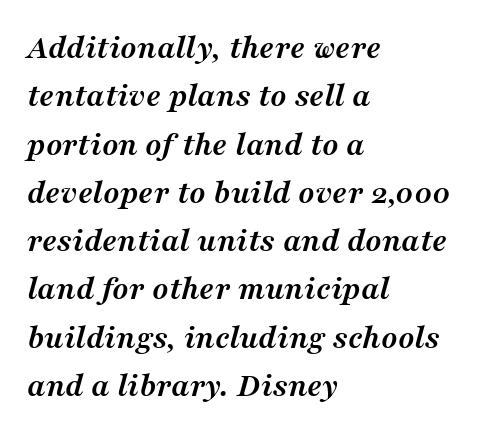
The image shows 34 px semibold serif type, italic (leaning right); set left-aligned, normal line spacing (1.42x), normal letter spacing, not underlined; medium stroke contrast and a medium x-height.
